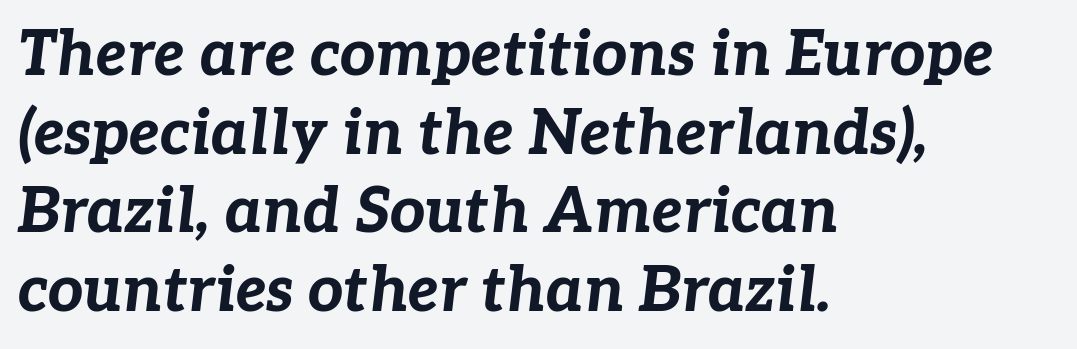
This is heavy type, rendered in bold. Evenly set lines give the paragraph a standard silhouette. The axis of the letterforms is tilted away from vertical. Here the designer chose a conventional face with non-uniform glyph widths. A typesetter would call this zero additional tracking. Just letters on the line, the space beneath them empty.
